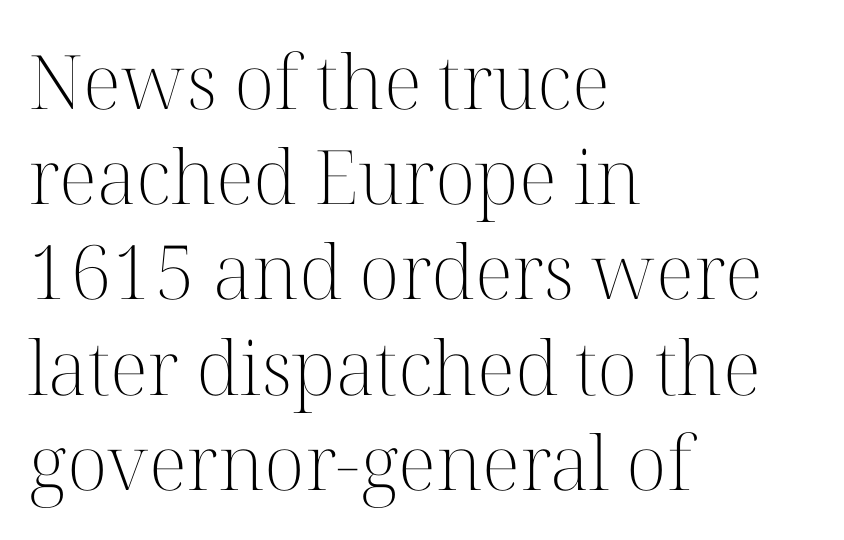
Q: Is the text bold? A: No.
Q: Is the text italic (slanted)? A: No, it is upright.
Q: Is the typeface a serif or a sans-serif typeface? A: Serif.
Q: Is the text underlined? A: No.
Q: How is the paragraph aligned? A: Left-aligned.
Q: Is the spacing between letters normal or unusually wide? A: Normal.
Q: Is the spacing between lines tight, normal or loose? A: Normal.
Q: Width (condensed, normal, or wide)? A: Normal.
Q: Stroke contrast? A: High.
Q: x-height? A: Medium.
Q: Monospaced? A: No.
